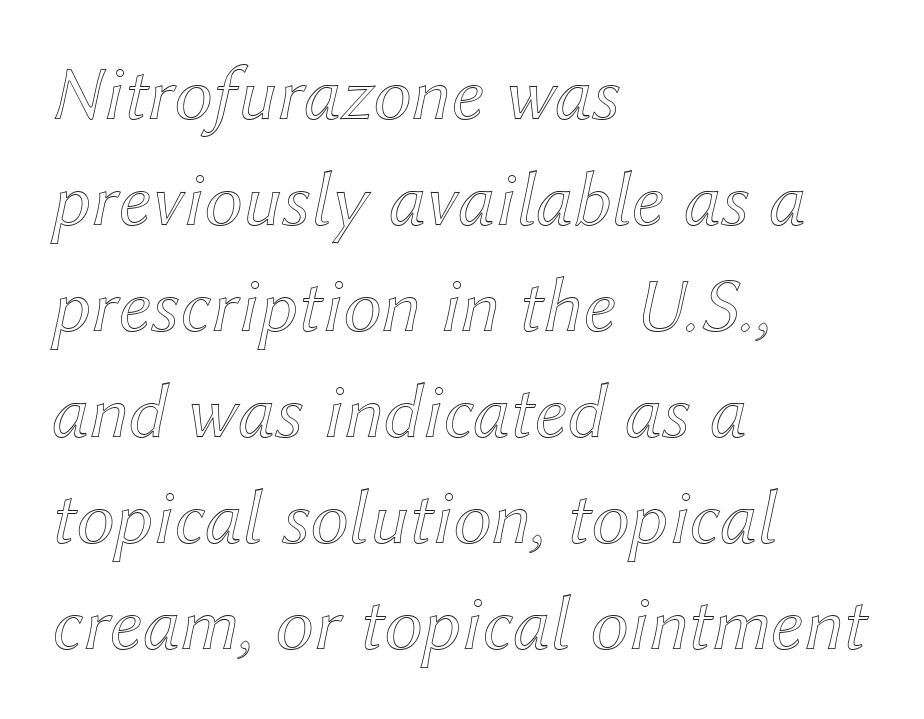
{"italic": "yes", "lean": "right", "slant_degrees": 12, "width": "normal", "x_height": "medium", "monospaced": "no", "underline": "no", "align": "left", "line_spacing": "normal", "line_spacing_ratio": 1.36, "letter_spacing": "normal", "letter_spacing_em": 0.0, "glyph_px": 78}
